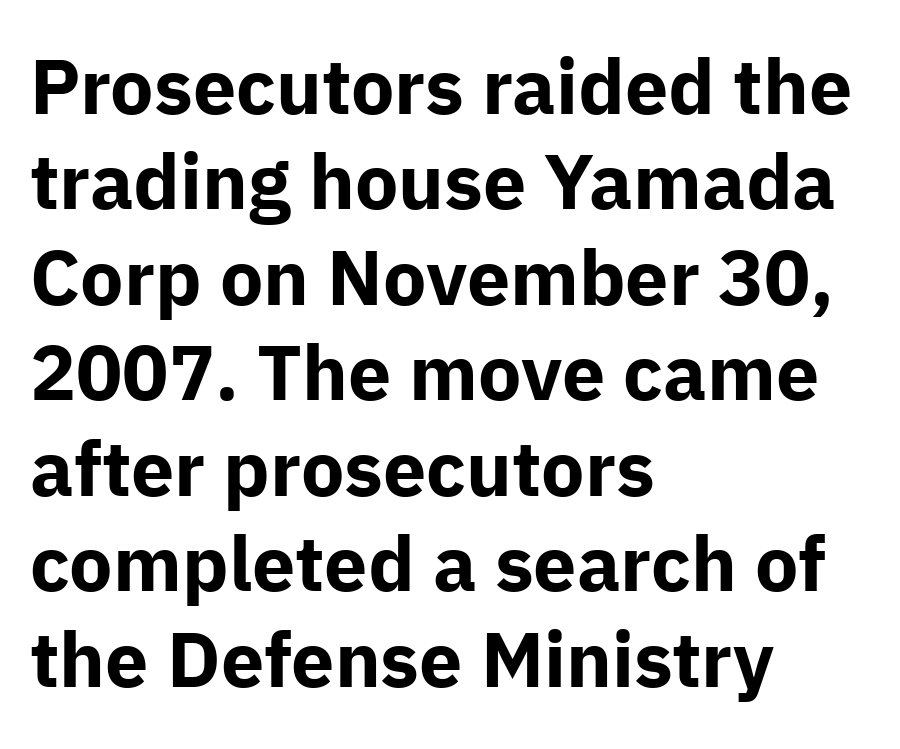
Characters follow at the spacing the type designer built in. Character widths vary here, with narrow letters taking less room than wide ones. Set as a true bold cut, around the 700 mark. Just letters on the line, the space beneath them empty. Vertical strokes here are truly vertical. The paragraph shown leans on its left margin.
